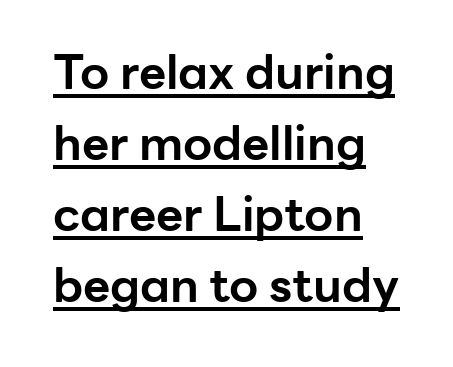
In terms of letterspacing, this is plain default setting. Each new line begins a customary step beneath the previous one. The lettering stays uniformly vertical, giving the passage a roman look. A typesetter would call this proportional, since set widths differ per character.
